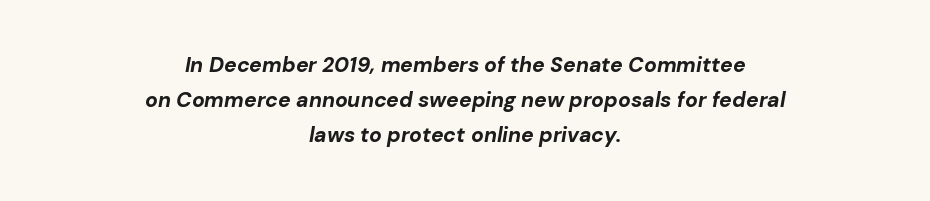
Q: Is the text bold? A: Yes.
Q: Is the text italic (slanted)? A: Yes, it leans right by about 10 degrees.
Q: Is the text underlined? A: No.
Q: How is the paragraph aligned? A: Centered.
Q: Is the spacing between letters normal or unusually wide? A: Normal.
Q: Is the spacing between lines tight, normal or loose? A: Normal.
